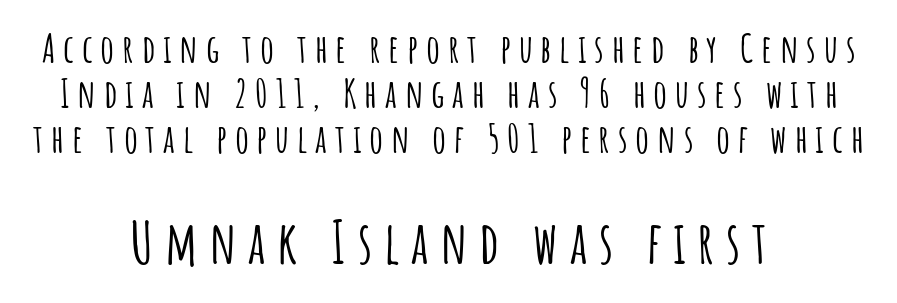
Q: Is the text italic (slanted)? A: No, it is upright.
Q: Is the typeface a serif or a sans-serif typeface? A: Sans-serif.
Q: Is the text underlined? A: No.
Q: How is the paragraph aligned? A: Centered.
Q: Is the spacing between letters normal or unusually wide? A: Unusually wide.
Q: Which block of text is set in a larger size, the first (top) or the second (bottom)? A: The second (bottom) one.
Q: Width (condensed, normal, or wide)? A: Condensed.
Q: Stroke contrast? A: Low.
Q: x-height? A: Large.
Q: Monospaced? A: No.
